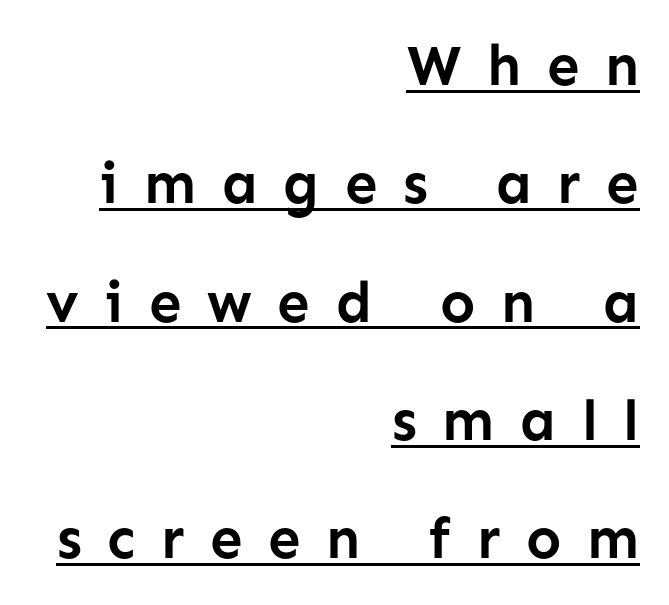
The words here are underlined. Character widths vary here, with narrow letters taking less room than wide ones. The sample has been set heavy, in full bold. Honestly, the letter spacing is so wide it's the main thing you notice. Posture: straight, roman, zero tilt.
